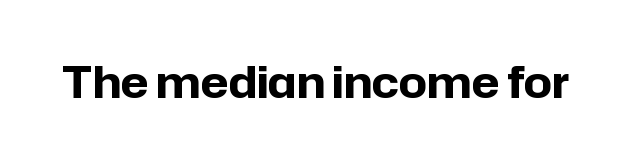
{"serif": "no", "italic": "no", "bold": "yes", "weight": "bold", "width": "normal", "stroke_contrast": "low", "x_height": "medium", "monospaced": "no", "underline": "no", "letter_spacing": "normal", "letter_spacing_em": 0.0, "glyph_px": 44}
